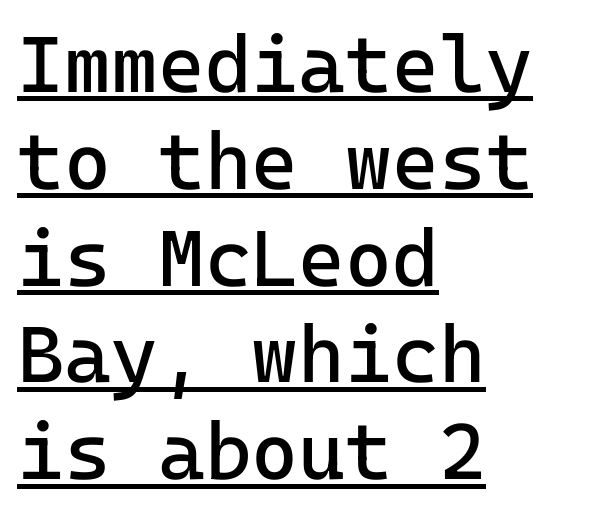
{"serif": "no", "italic": "no", "bold": "no", "weight": "regular", "width": "normal", "stroke_contrast": "low", "x_height": "medium", "monospaced": "yes", "underline": "yes", "align": "left", "line_spacing_ratio": 1.21, "letter_spacing": "normal", "letter_spacing_em": 0.0, "glyph_px": 80}
